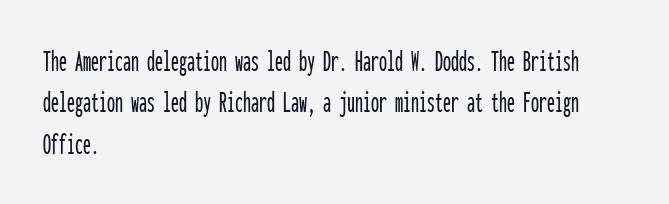
The image shows 32 px condensed sans-serif type, upright, monospaced; set left-aligned, normal line spacing (1.29x), normal letter spacing, not underlined; low stroke contrast and a medium x-height.
